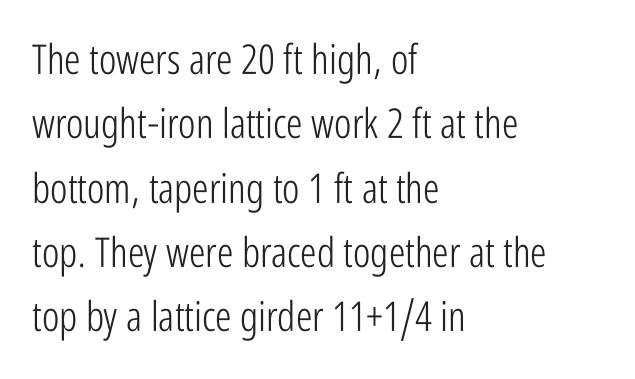
The lettering stays uniformly vertical, giving the passage a roman look. A normal amount of white space separates one row of letters from the next. The text was rendered using a sans face with plain stroke endings. The rendering uses natural spacing where letterforms have individual widths. Is the type heavy? It reads as light-to-regular instead. A student would call this left alignment; a typographer would say flush left, rag right.
